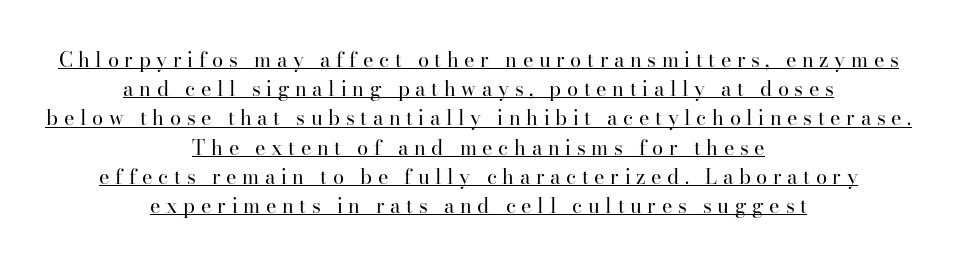
The tracking jumps out immediately: characters are airy and widely separated. Compared with typical paragraphs, the rows here are spaced about the same. A quiet, ordinary-to-light weight characterises the typeface. This rendering features underlined lettering. Quick note: not italic, upright. Every row of glyphs is offset so its center matches the block's center.
